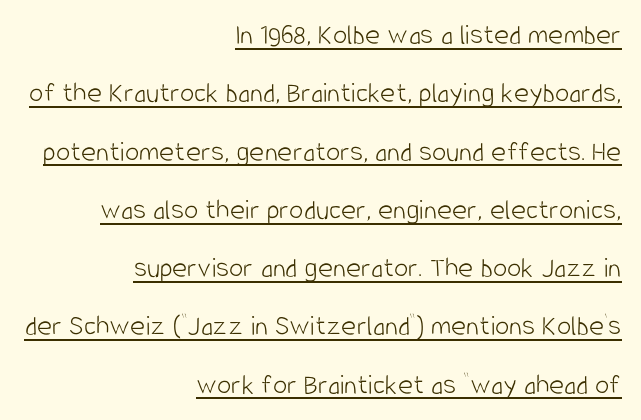
Check the space under the baseline: a stroke is drawn there. Vertically, the passage feels expansive, rows floating well apart. Note: no serifs on the glyphs. Stroke thickness stays within the range of a standard reading face or lighter.
